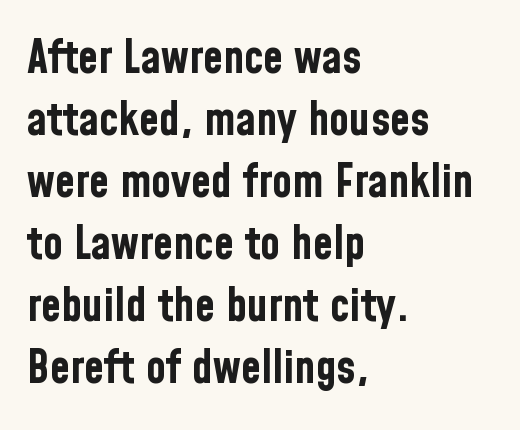
Q: Is the text bold? A: Yes.
Q: Is the text italic (slanted)? A: No, it is upright.
Q: Is the typeface a serif or a sans-serif typeface? A: Sans-serif.
Q: Is the text underlined? A: No.
Q: How is the paragraph aligned? A: Left-aligned.
Q: Is the spacing between letters normal or unusually wide? A: Normal.
Q: Is the spacing between lines tight, normal or loose? A: Normal.
Q: Width (condensed, normal, or wide)? A: Condensed.
Q: Stroke contrast? A: Low.
Q: x-height? A: Medium.
Q: Monospaced? A: No.
